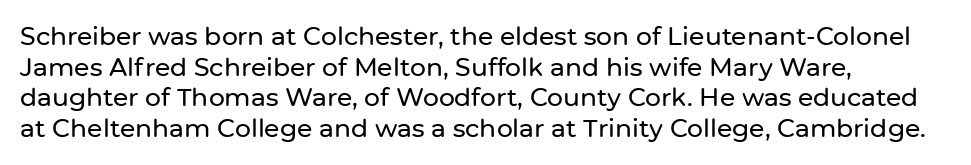
Q: Is the text italic (slanted)? A: No, it is upright.
Q: Is the text underlined? A: No.
Q: How is the paragraph aligned? A: Left-aligned.
Q: Is the spacing between letters normal or unusually wide? A: Normal.
